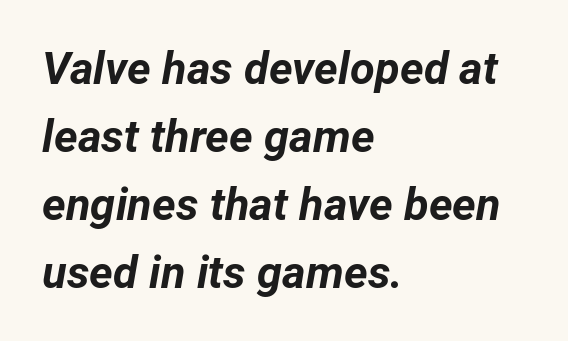
{"italic": "yes", "lean": "right", "slant_degrees": 12, "bold": "yes", "weight": "bold", "width": "normal", "stroke_contrast": "low", "x_height": "medium", "monospaced": "no", "underline": "no", "align": "left", "line_spacing": "normal", "line_spacing_ratio": 1.51, "letter_spacing": "normal", "letter_spacing_em": 0.0, "glyph_px": 45}
